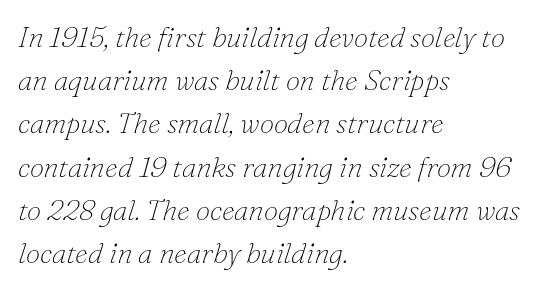
Q: Is the text bold? A: No.
Q: Is the text italic (slanted)? A: Yes, it leans right by about 16 degrees.
Q: Is the typeface a serif or a sans-serif typeface? A: Serif.
Q: Is the text underlined? A: No.
Q: How is the paragraph aligned? A: Left-aligned.
Q: Is the spacing between letters normal or unusually wide? A: Normal.
Q: Is the spacing between lines tight, normal or loose? A: Normal.
Q: Width (condensed, normal, or wide)? A: Normal.
Q: Stroke contrast? A: Low.
Q: x-height? A: Small.
Q: Monospaced? A: No.
